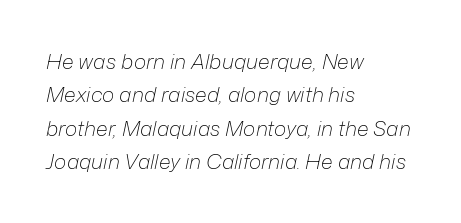
Leading matches the norm, producing a regular column. The face used here is rendered with its standard letterfit. Where is the straight margin? On the left. Underline: absent. Think standard paragraph weight, or any step lighter than that. Posture: slanted.
